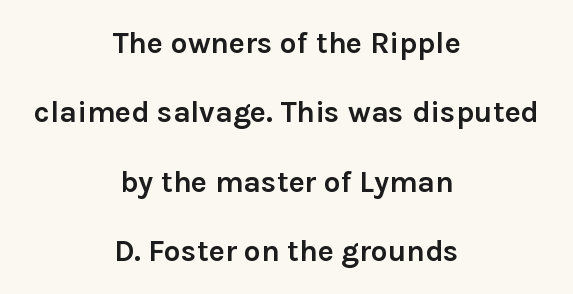
Students, note that the glyphs here touch the page at normal intervals. Underline: absent. The paragraph has two soft edges and a firm central axis. The type sits square on the baseline with zero lean. Is this a fixed-width face? No — the glyphs have proportional, varying widths.
